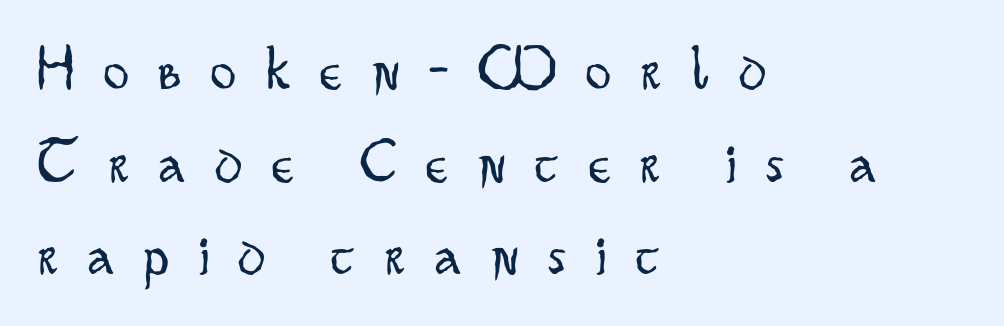
{"serif": "no", "italic": "no", "bold": "no", "weight": "light", "width": "condensed", "stroke_contrast": "low", "x_height": "small", "monospaced": "no", "underline": "no", "align": "left", "line_spacing": "normal", "line_spacing_ratio": 1.47, "letter_spacing": "wide", "letter_spacing_em": 0.48, "glyph_px": 63}
